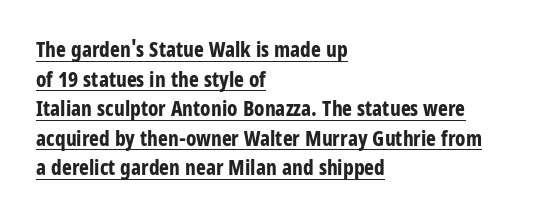
Normally led — the rows are evenly, conventionally spaced. The passage shown is emphatically bold. Vertical strokes here are truly vertical. The lines are quadded left. Like a heading marked for emphasis, these lines bear an underscore. The type is set solid horizontally, with unmodified tracking.
